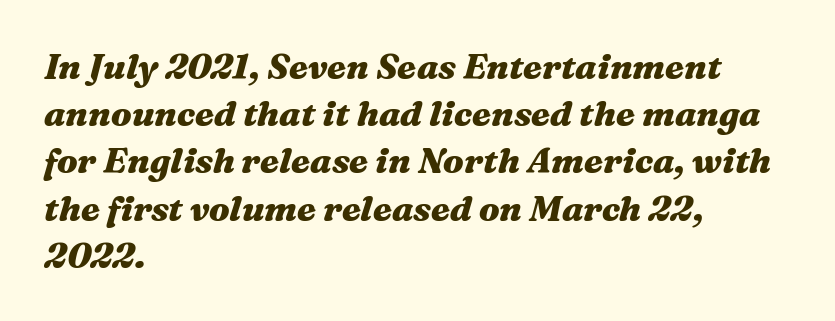
{"italic": "yes", "lean": "right", "slant_degrees": 16, "bold": "yes", "weight": "heavy", "width": "wide", "stroke_contrast": "medium", "x_height": "medium", "monospaced": "no", "underline": "no", "align": "left", "line_spacing": "normal", "line_spacing_ratio": 1.35, "letter_spacing": "normal", "letter_spacing_em": 0.0, "glyph_px": 35}
